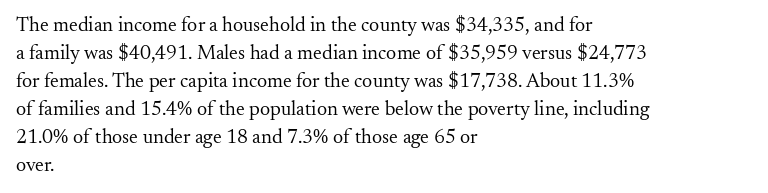
A roman cut, with each character standing at attention. Compared with a centered layout, this one pins lines to the left instead. Evenly set lines give the paragraph a standard silhouette. Heft: none added — not bold. The baseline area is clear.
